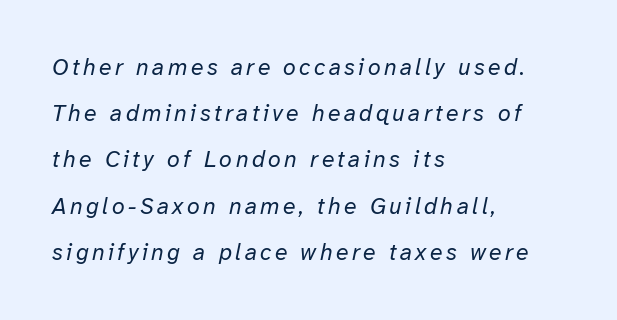
The image shows 23 px text type, italic (leaning right); set left-aligned, loose line spacing (2.01x), not underlined.
